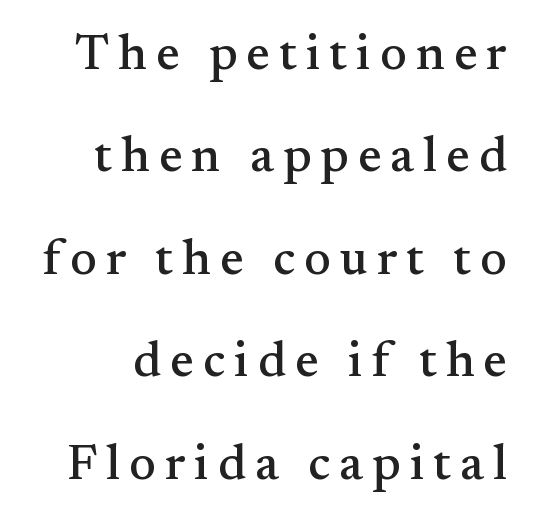
The block of text is sparse from top to bottom, with ample space between rows. The strip under each line holds only bare page. You could not count columns in this text — the font is proportionally spaced. The type sits square on the baseline with zero lean. Yep, those are serifs on the letters.
